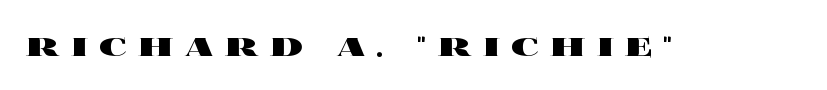
The image shows 39 px heavy, wide type, upright; set unusually wide letter spacing (+0.27 em), not underlined; a large x-height.
